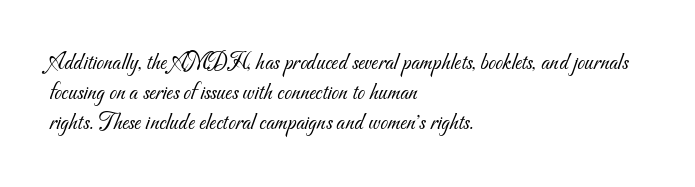
The image shows 24 px text type; set left-aligned, normal line spacing (1.25x), normal letter spacing, not underlined.
